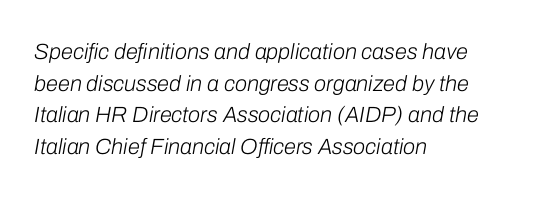
{"italic": "yes", "lean": "right", "slant_degrees": 10, "bold": "no", "underline": "no", "align": "left", "line_spacing": "normal", "line_spacing_ratio": 1.44, "letter_spacing": "normal", "letter_spacing_em": 0.0, "glyph_px": 22}
